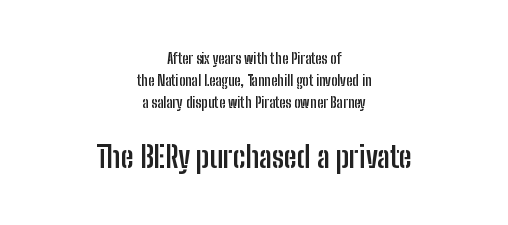
The image shows 29 px semibold, condensed sans-serif type, upright; set centered, normal line spacing (1.56x), normal letter spacing, not underlined; the second (bottom) block is 2.07x larger; low stroke contrast and a medium x-height.
